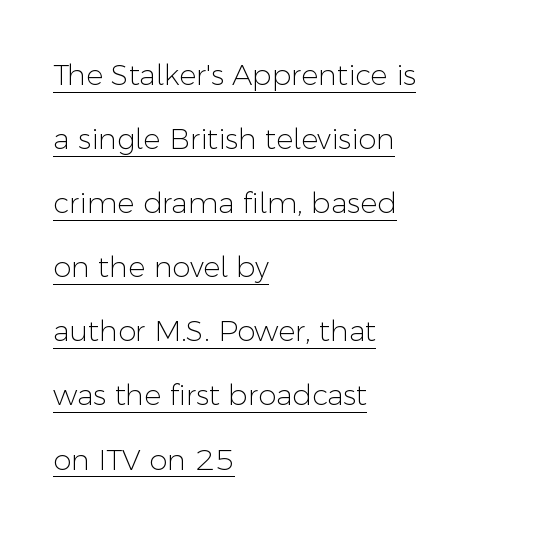
The image shows 29 px light sans-serif type, upright; set left-aligned, loose line spacing (2.21x), normal letter spacing, underlined; low stroke contrast and a medium x-height.
